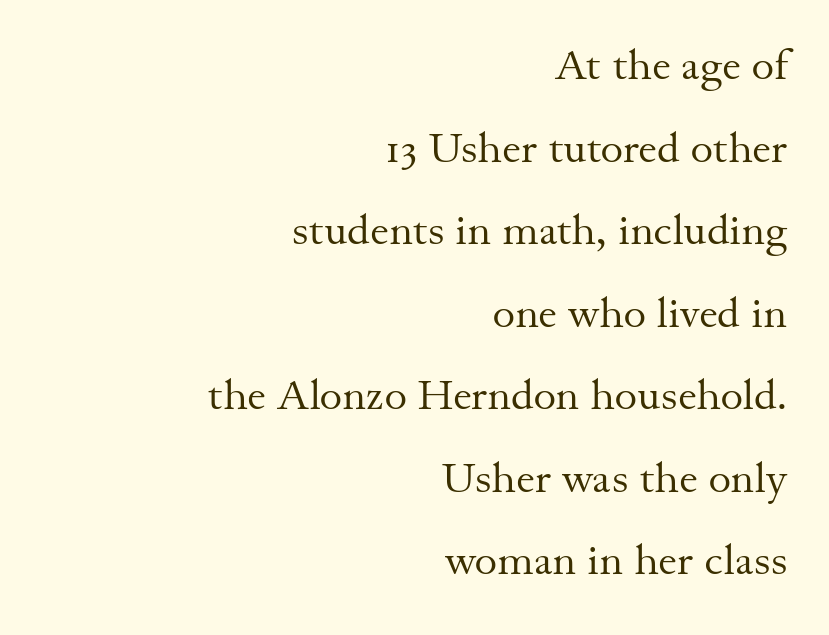
Q: Is the text bold? A: No.
Q: Is the text italic (slanted)? A: No, it is upright.
Q: Is the typeface a serif or a sans-serif typeface? A: Serif.
Q: Is the text underlined? A: No.
Q: How is the paragraph aligned? A: Right-aligned.
Q: Is the spacing between letters normal or unusually wide? A: Normal.
Q: Is the spacing between lines tight, normal or loose? A: Loose.
Q: Width (condensed, normal, or wide)? A: Normal.
Q: Stroke contrast? A: Medium.
Q: x-height? A: Small.
Q: Monospaced? A: No.
